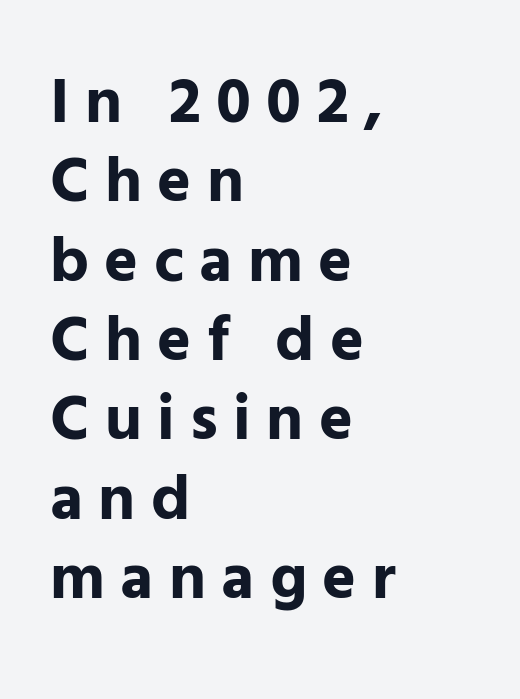
{"serif": "no", "italic": "no", "bold": "yes", "weight": "bold", "width": "normal", "stroke_contrast": "low", "x_height": "medium", "monospaced": "no", "underline": "no", "align": "left", "line_spacing_ratio": 1.24, "letter_spacing": "wide", "letter_spacing_em": 0.24, "glyph_px": 64}
